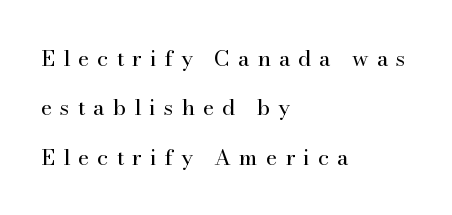
{"italic": "no", "bold": "no", "underline": "no", "align": "left", "line_spacing": "loose", "line_spacing_ratio": 2.25, "letter_spacing": "wide", "letter_spacing_em": 0.36, "glyph_px": 22}
